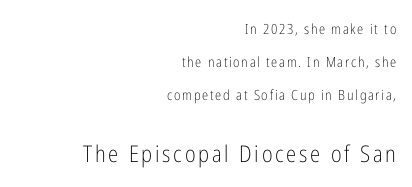
{"italic": "no", "bold": "no", "underline": "no", "align": "right", "line_spacing": "loose", "line_spacing_ratio": 2.34, "larger_block": "second", "size_ratio": 1.64, "glyph_px": 23}
